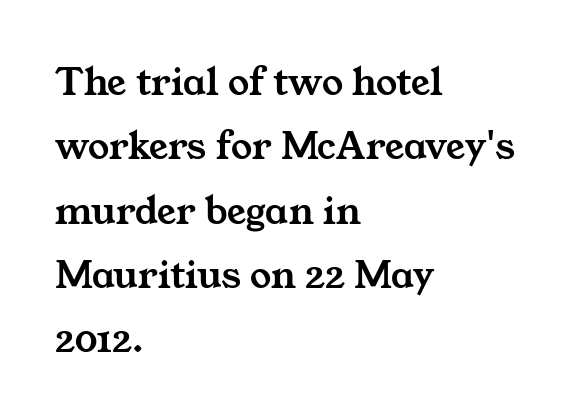
The typeface chosen for these lines features serifs. Caption: standard tracking, unaltered. What's the leading like? Ordinary, nothing unusual. Unmarked baselines from the first word to the last.
